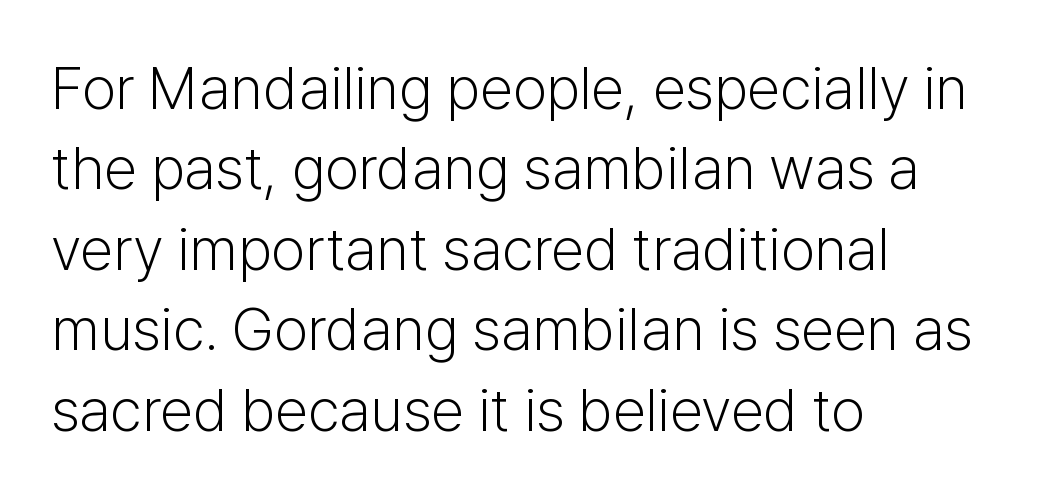
{"serif": "no", "italic": "no", "bold": "no", "weight": "light", "width": "normal", "stroke_contrast": "low", "x_height": "medium", "monospaced": "no", "underline": "no", "align": "left", "line_spacing": "normal", "line_spacing_ratio": 1.34, "letter_spacing": "normal", "letter_spacing_em": 0.0, "glyph_px": 60}
